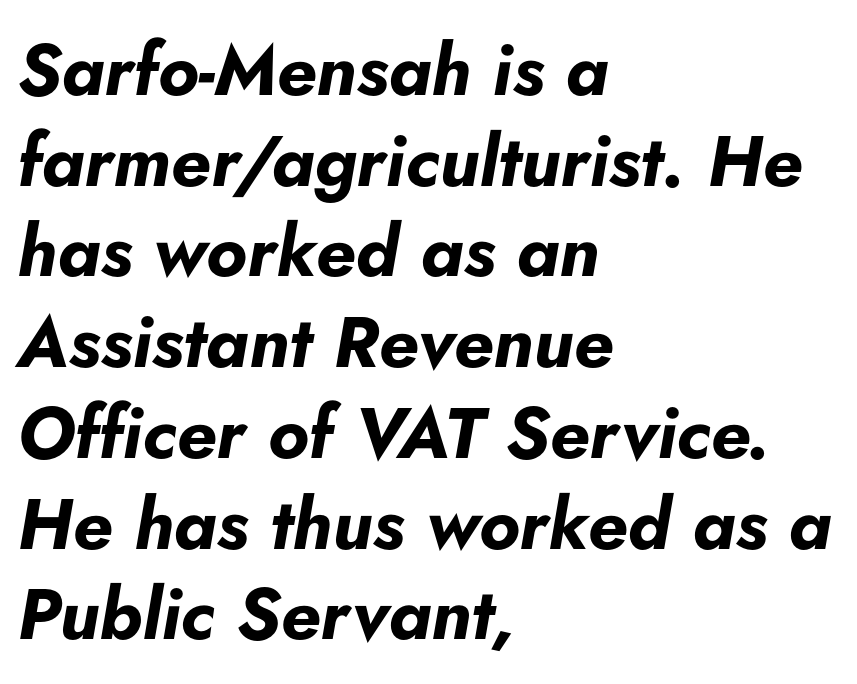
Q: Is the text bold? A: Yes.
Q: Is the text italic (slanted)? A: Yes, it leans right by about 5 degrees.
Q: Is the text underlined? A: No.
Q: How is the paragraph aligned? A: Left-aligned.
Q: Is the spacing between letters normal or unusually wide? A: Normal.
Q: Is the spacing between lines tight, normal or loose? A: Normal.
Q: Width (condensed, normal, or wide)? A: Normal.
Q: Stroke contrast? A: Low.
Q: x-height? A: Small.
Q: Monospaced? A: No.
